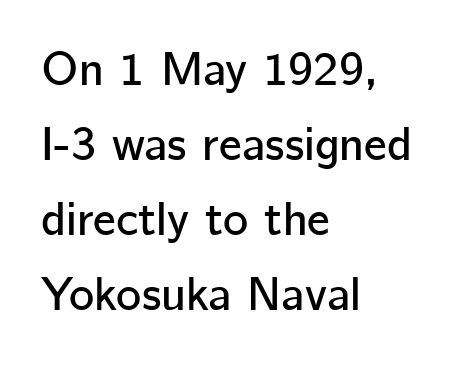
No italicization has been applied; the sample stays upright. This sample is left-justified, so line endings fall wherever the words run out. Leading matches the norm, producing a regular column. Tracking value appears to be zero — textbook default spacing.
